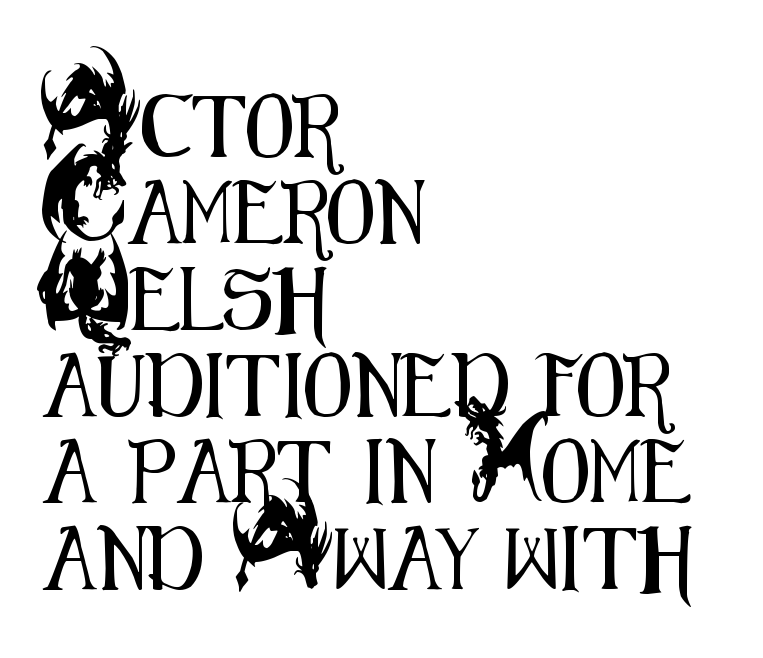
The image shows 63 px condensed sans-serif type, upright; set left-aligned, normal line spacing (1.37x), normal letter spacing, not underlined; medium stroke contrast and a small x-height.
